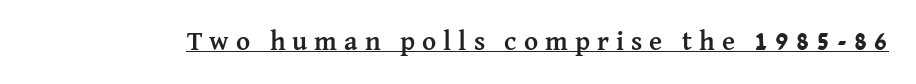
{"italic": "no", "bold": "yes", "underline": "yes", "letter_spacing": "wide", "letter_spacing_em": 0.26, "glyph_px": 27}
